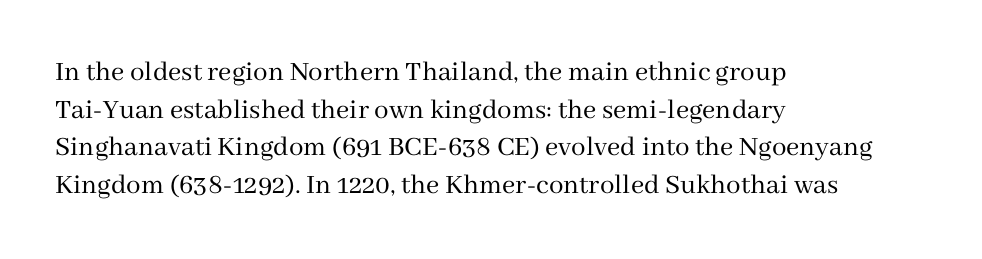
Q: Is the text bold? A: No.
Q: Is the text italic (slanted)? A: No, it is upright.
Q: Is the typeface a serif or a sans-serif typeface? A: Serif.
Q: Is the text underlined? A: No.
Q: How is the paragraph aligned? A: Left-aligned.
Q: Is the spacing between letters normal or unusually wide? A: Normal.
Q: Is the spacing between lines tight, normal or loose? A: Normal.
Q: Width (condensed, normal, or wide)? A: Normal.
Q: Stroke contrast? A: Medium.
Q: x-height? A: Medium.
Q: Monospaced? A: No.
